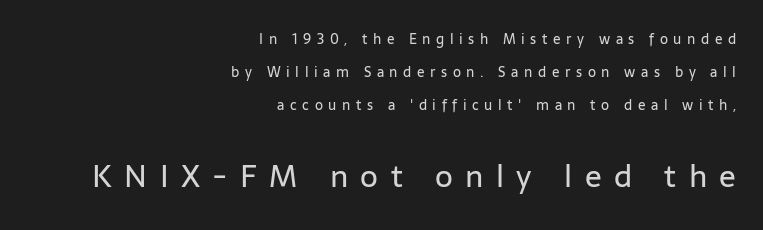
Q: Is the text bold? A: No.
Q: Is the text italic (slanted)? A: No, it is upright.
Q: Is the typeface a serif or a sans-serif typeface? A: Sans-serif.
Q: Is the text underlined? A: No.
Q: How is the paragraph aligned? A: Right-aligned.
Q: Is the spacing between letters normal or unusually wide? A: Unusually wide.
Q: Is the spacing between lines tight, normal or loose? A: Loose.
Q: Which block of text is set in a larger size, the first (top) or the second (bottom)? A: The second (bottom) one.
Q: Width (condensed, normal, or wide)? A: Normal.
Q: Stroke contrast? A: Low.
Q: x-height? A: Medium.
Q: Monospaced? A: No.
